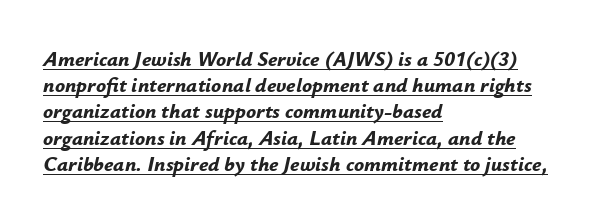
{"italic": "yes", "lean": "right", "slant_degrees": 12, "bold": "yes", "underline": "yes", "align": "left", "line_spacing": "normal", "line_spacing_ratio": 1.25, "letter_spacing": "normal", "letter_spacing_em": 0.0, "glyph_px": 21}
